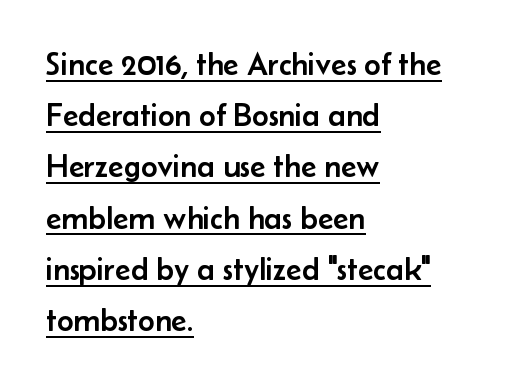
Proportional: the letters do not fall into vertical columns. If you measured baseline to baseline, you'd find a middling distance. You could call the tracking neutral — neither tight nor loose. Regarding serifs, this sample does without them.
